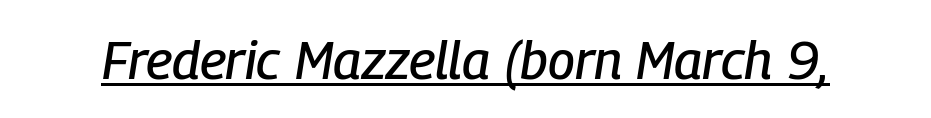
Q: Is the text italic (slanted)? A: Yes, it leans right by about 9 degrees.
Q: Is the text underlined? A: Yes.
Q: Is the spacing between letters normal or unusually wide? A: Normal.
Q: Width (condensed, normal, or wide)? A: Condensed.
Q: Stroke contrast? A: Low.
Q: x-height? A: Medium.
Q: Monospaced? A: No.
